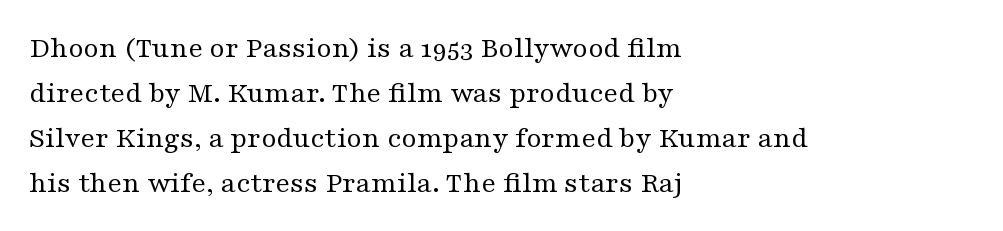
Clear beneath every line of the passage. A typesetter would call this zero additional tracking. The strokes carry an ordinary text weight at most. A normal amount of white space separates one row of letters from the next. Horizontally, the lines are justified to the leading edge only.
